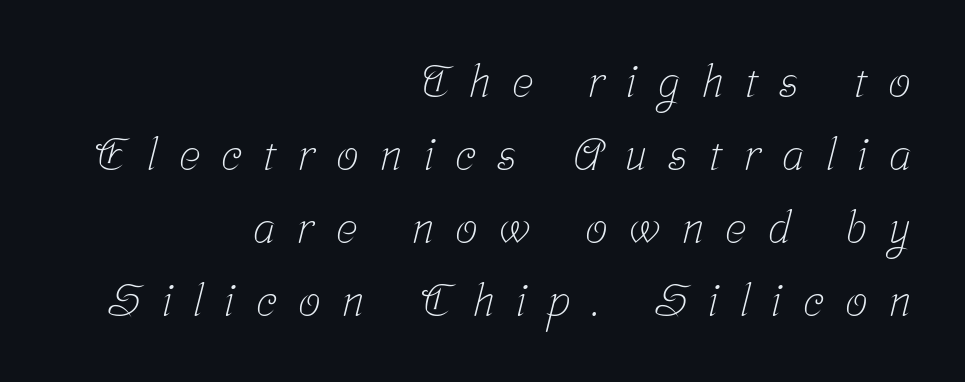
Anything drawn beneath the words? Only blank space. The compositor pushed each line to the right boundary. Between one letter and the next there's a generous, obvious gap. Heaviness? Minimal to ordinary, like unemphasized prose. Think of a printed novel: that variable character pitch is what you see here. Vertically, the passage feels balanced, rows spaced as you'd expect.
